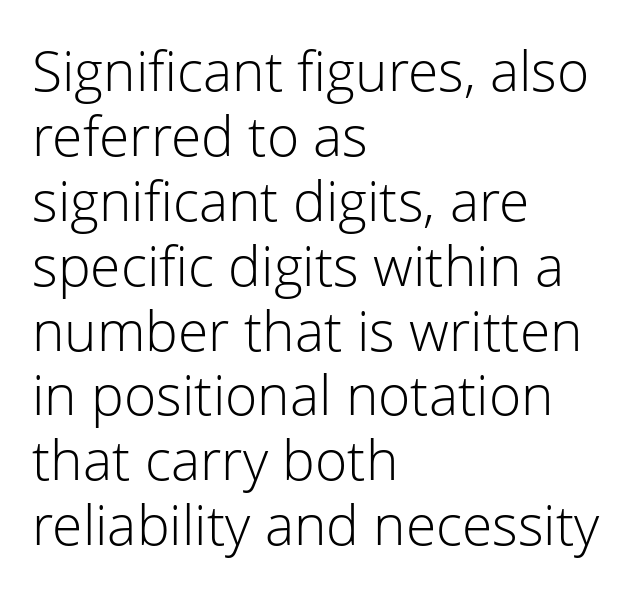
Q: Is the text bold? A: No.
Q: Is the text italic (slanted)? A: No, it is upright.
Q: Is the typeface a serif or a sans-serif typeface? A: Sans-serif.
Q: Is the text underlined? A: No.
Q: How is the paragraph aligned? A: Left-aligned.
Q: Is the spacing between letters normal or unusually wide? A: Normal.
Q: Width (condensed, normal, or wide)? A: Normal.
Q: Stroke contrast? A: Low.
Q: x-height? A: Medium.
Q: Monospaced? A: No.
